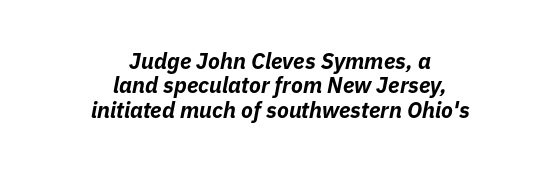
In terms of posture, this sample is oblique. A typesetter would call this leading minimal, almost set solid. The passage is arranged like a title page — every line centered. Chunky letters — that's bold for sure.
